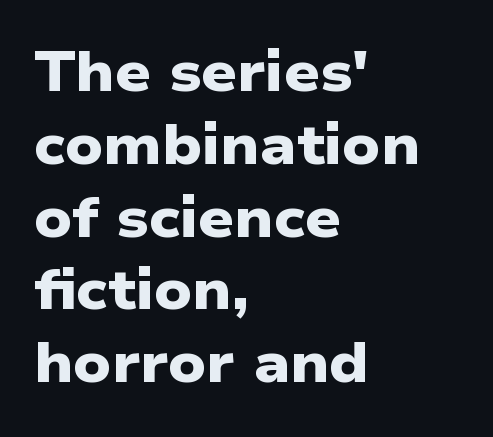
The image shows 56 px heavy, wide sans-serif type; set left-aligned, normal line spacing (1.3x), normal letter spacing, not underlined; low stroke contrast and a medium x-height.
